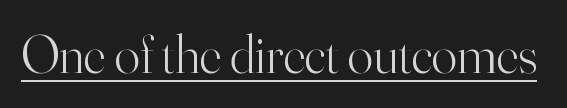
The image shows 53 px light serif type, upright; set normal letter spacing, underlined; high stroke contrast and a small x-height.
